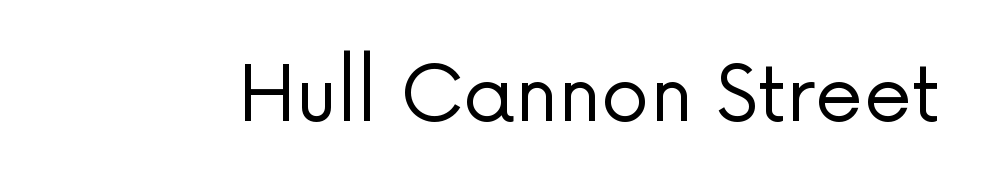
Q: Is the text bold? A: No.
Q: Is the text italic (slanted)? A: No, it is upright.
Q: Is the typeface a serif or a sans-serif typeface? A: Sans-serif.
Q: Is the text underlined? A: No.
Q: Is the spacing between letters normal or unusually wide? A: Normal.
Q: Width (condensed, normal, or wide)? A: Normal.
Q: Stroke contrast? A: Low.
Q: x-height? A: Medium.
Q: Monospaced? A: No.
